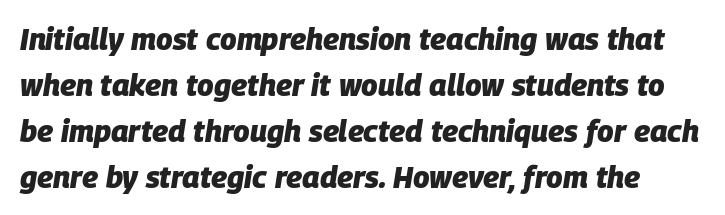
Observe the lean: these are italic letterforms. The letters are bold, with thick, heavy strokes. Default kerning and tracking; the words read as compact shapes. The passage shown is typed in a proportional face where columns would drift.
